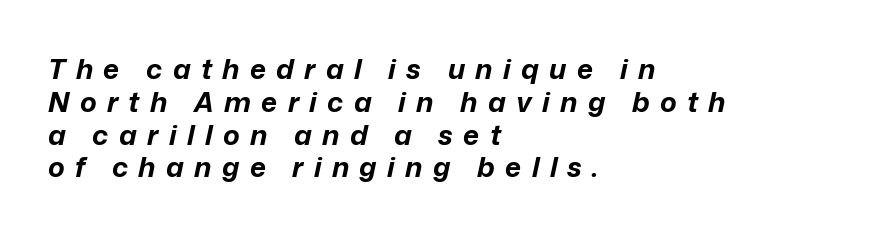
The image shows 28 px bold type, italic (leaning right); set left-aligned, line spacing 1.17x, unusually wide letter spacing (+0.37 em), not underlined; low stroke contrast and a medium x-height.
